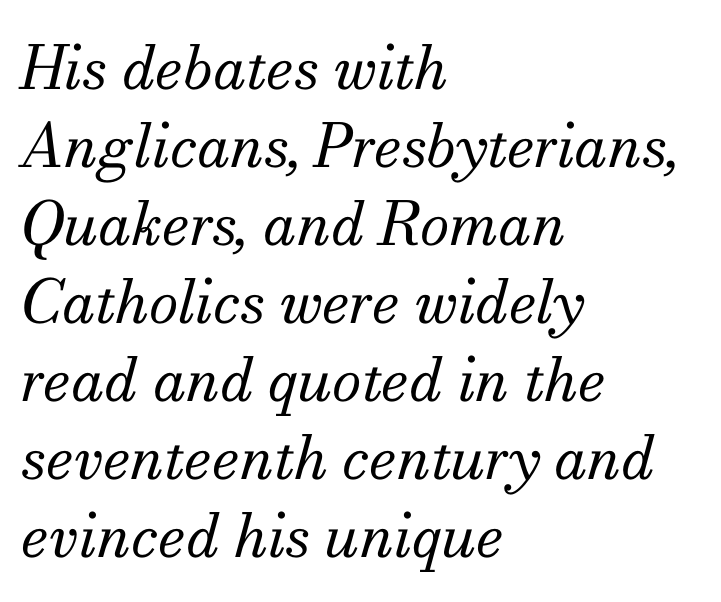
The text was rendered using a seriffed face with decorative stroke endings. If you measured baseline to baseline, you'd find a middling distance. You could not count columns in this text — the font is proportionally spaced. Tracking here is standard; glyphs follow each other at the usual distance. Is the type heavy? It reads as light-to-regular instead.
